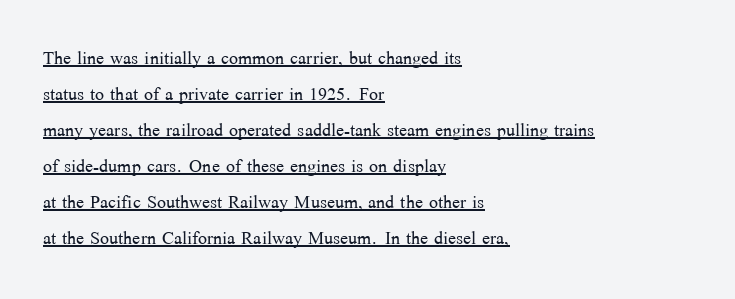
The image shows 24 px text type, upright; set left-aligned, normal line spacing (1.5x), normal letter spacing, underlined.
